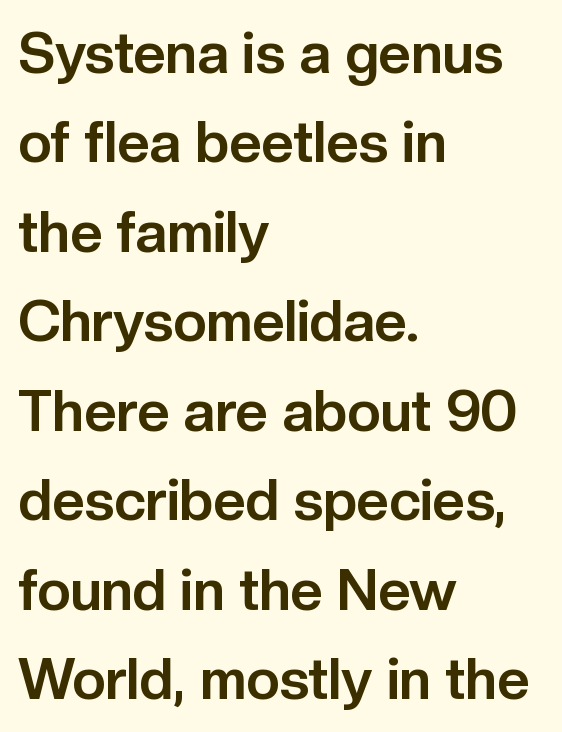
{"serif": "no", "italic": "no", "bold": "yes", "weight": "bold", "width": "normal", "stroke_contrast": "low", "x_height": "medium", "monospaced": "no", "underline": "no", "align": "left", "line_spacing": "normal", "line_spacing_ratio": 1.57, "letter_spacing": "normal", "letter_spacing_em": 0.0, "glyph_px": 57}
